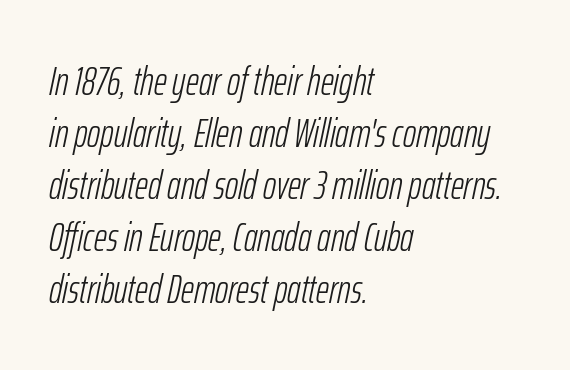
{"italic": "yes", "lean": "right", "slant_degrees": 12, "bold": "no", "weight": "light", "width": "condensed", "stroke_contrast": "low", "x_height": "medium", "monospaced": "no", "underline": "no", "align": "left", "line_spacing": "normal", "line_spacing_ratio": 1.3, "letter_spacing": "normal", "letter_spacing_em": 0.0, "glyph_px": 40}
